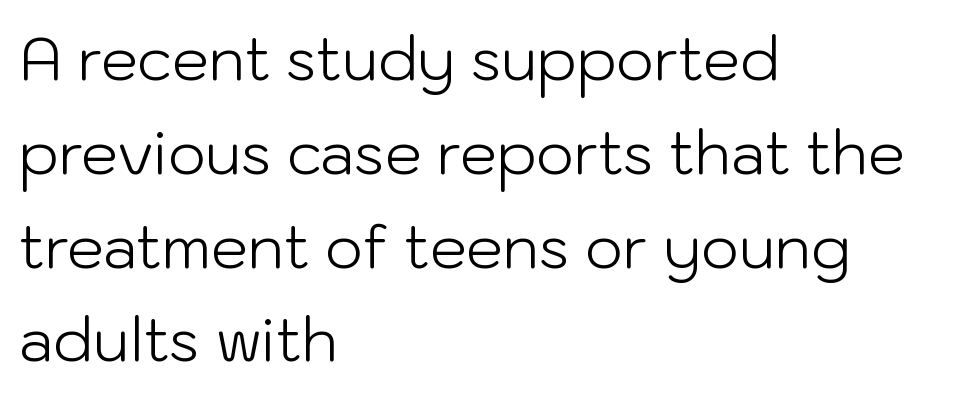
{"serif": "no", "italic": "no", "bold": "no", "weight": "light", "width": "normal", "stroke_contrast": "low", "x_height": "medium", "monospaced": "no", "underline": "no", "align": "left", "line_spacing": "normal", "line_spacing_ratio": 1.59, "letter_spacing": "normal", "letter_spacing_em": 0.0, "glyph_px": 59}
